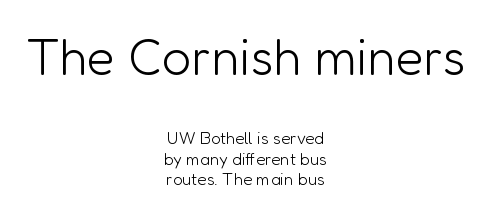
The image shows 51 px light sans-serif type, upright; set centered, line spacing 1.22x, normal letter spacing, not underlined; the first (top) block is 3.0x larger; low stroke contrast and a medium x-height.
